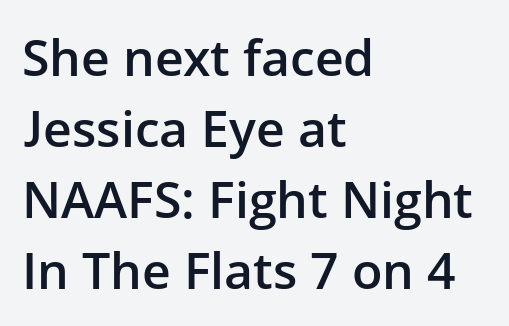
The image shows 50 px semibold sans-serif type, upright; set left-aligned, normal line spacing (1.42x), normal letter spacing, not underlined; low stroke contrast and a medium x-height.
